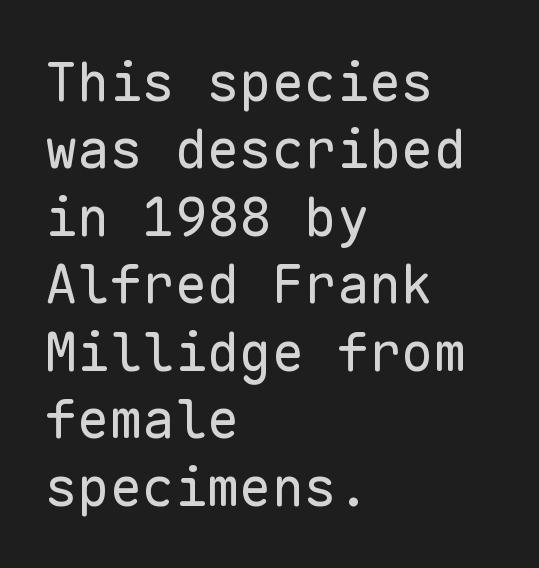
{"serif": "no", "italic": "no", "bold": "no", "weight": "regular", "width": "normal", "stroke_contrast": "low", "x_height": "medium", "monospaced": "yes", "underline": "no", "align": "left", "line_spacing": "normal", "line_spacing_ratio": 1.25, "letter_spacing": "normal", "letter_spacing_em": 0.0, "glyph_px": 54}
